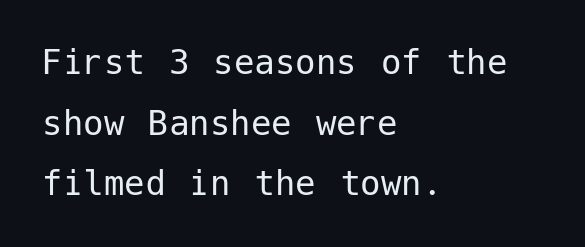
Q: Is the text bold? A: No.
Q: Is the text italic (slanted)? A: No, it is upright.
Q: Is the typeface a serif or a sans-serif typeface? A: Sans-serif.
Q: Is the text underlined? A: No.
Q: How is the paragraph aligned? A: Left-aligned.
Q: Is the spacing between letters normal or unusually wide? A: Normal.
Q: Is the spacing between lines tight, normal or loose? A: Normal.
Q: Width (condensed, normal, or wide)? A: Normal.
Q: Stroke contrast? A: Low.
Q: x-height? A: Medium.
